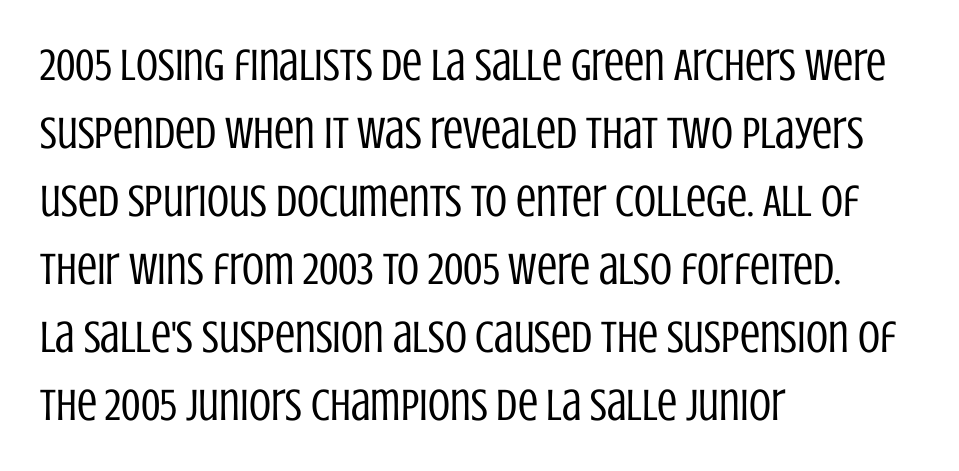
The image shows 45 px regular-weight, condensed sans-serif type, upright; set left-aligned, normal line spacing (1.51x), normal letter spacing, not underlined; low stroke contrast and a large x-height.
